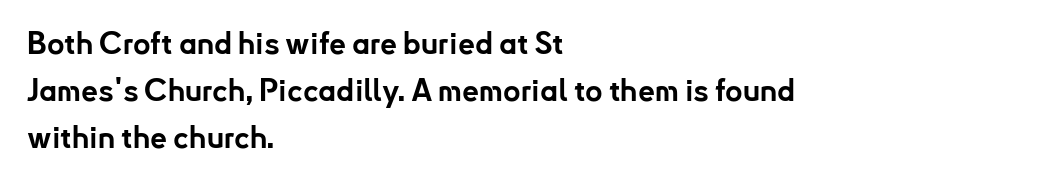
Q: Is the text bold? A: Yes.
Q: Is the text italic (slanted)? A: No, it is upright.
Q: Is the typeface a serif or a sans-serif typeface? A: Sans-serif.
Q: Is the text underlined? A: No.
Q: How is the paragraph aligned? A: Left-aligned.
Q: Is the spacing between letters normal or unusually wide? A: Normal.
Q: Is the spacing between lines tight, normal or loose? A: Normal.
Q: Width (condensed, normal, or wide)? A: Normal.
Q: Stroke contrast? A: Low.
Q: x-height? A: Small.
Q: Monospaced? A: No.
